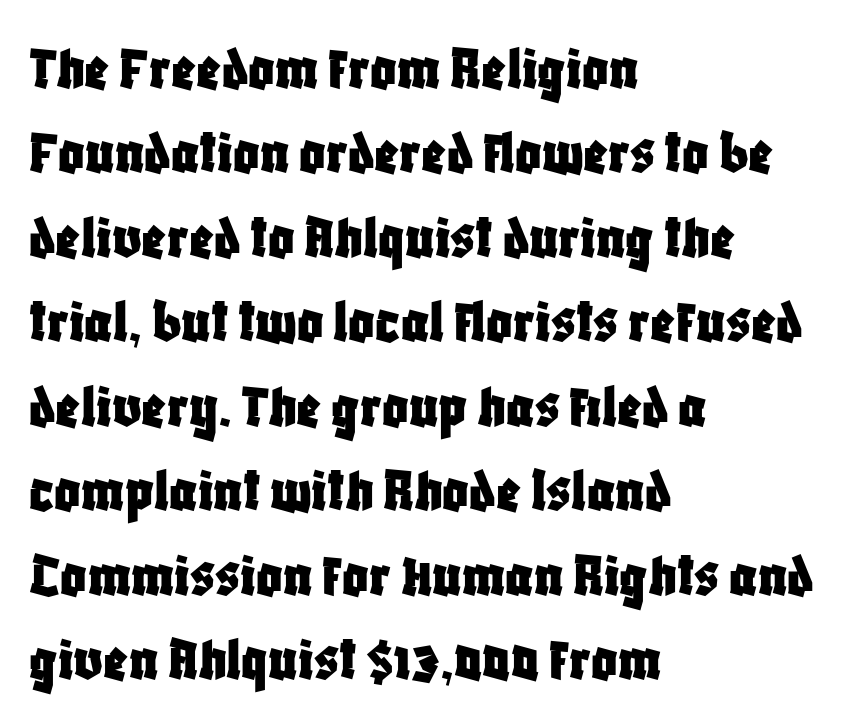
Q: Is the text italic (slanted)? A: No, it is upright.
Q: Is the typeface a serif or a sans-serif typeface? A: Sans-serif.
Q: Is the text underlined? A: No.
Q: How is the paragraph aligned? A: Left-aligned.
Q: Is the spacing between letters normal or unusually wide? A: Normal.
Q: Is the spacing between lines tight, normal or loose? A: Normal.
Q: Width (condensed, normal, or wide)? A: Condensed.
Q: Stroke contrast? A: Low.
Q: x-height? A: Large.
Q: Monospaced? A: No.
